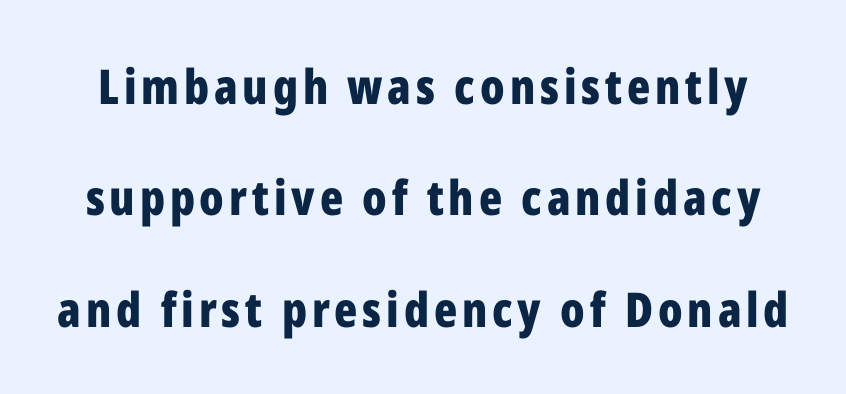
Serifs: no, the terminals of the letterforms are clean. Baseline-to-baseline distance is far greater than the letter height. Plain, unruled lines of type. I'd describe the lettering as bold — thick and assertive. The rendering uses natural spacing where letterforms have individual widths. If you drew a line through each stem, it would be perfectly vertical.
